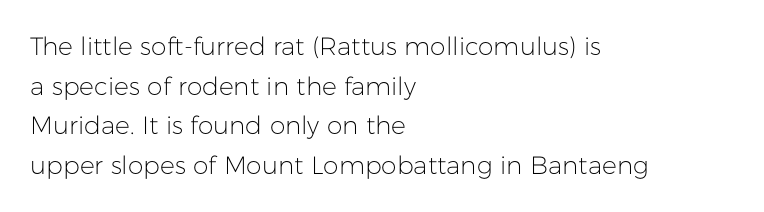
No italicization has been applied; the sample stays upright. Which margin do the lines hug? The left one — the right edge is uneven. Interline gaps are of average width in this sample. Descender tails drop into unmarked territory.
